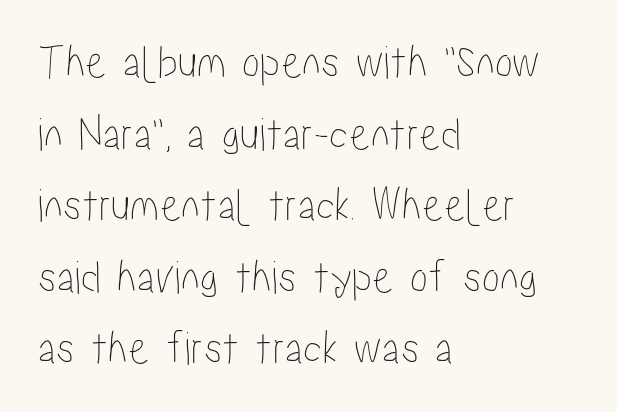
{"italic": "no", "width": "condensed", "stroke_contrast": "low", "x_height": "medium", "monospaced": "no", "underline": "no", "align": "left", "line_spacing": "normal", "line_spacing_ratio": 1.49, "letter_spacing": "normal", "letter_spacing_em": 0.0, "glyph_px": 48}
